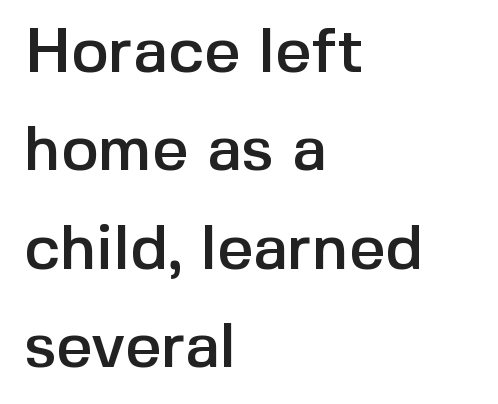
Horizontally, the lines are justified to the leading edge only. Tracking here is standard; glyphs follow each other at the usual distance. Observe the absence of serifs on each vertical stroke in this sample. Unlike italic type, these characters show no tilt at all. The passage shown is typed in a proportional face where columns would drift. Underline: absent.
